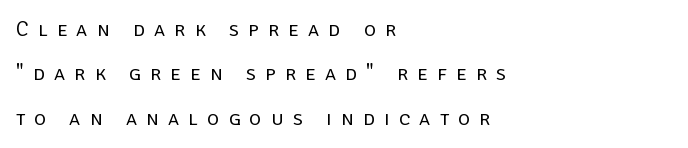
{"italic": "no", "bold": "no", "underline": "no", "align": "left", "line_spacing": "loose", "line_spacing_ratio": 2.11, "letter_spacing": "wide", "letter_spacing_em": 0.44, "glyph_px": 21}
